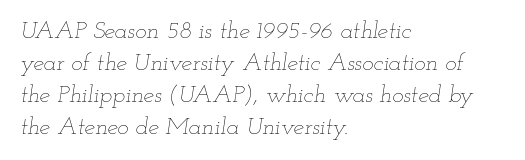
The rag falls on the right side of this text block. Just letters on the line, the space beneath them empty. Quick note: interline space is typical. Tracking here is standard; glyphs follow each other at the usual distance.
